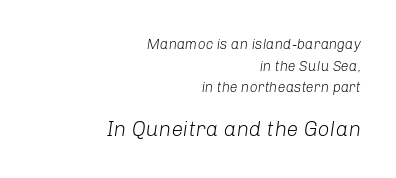
The image shows 21 px text type, italic (leaning right); set right-aligned, normal line spacing (1.54x), normal letter spacing, not underlined; the second (bottom) block is 1.5x larger.
